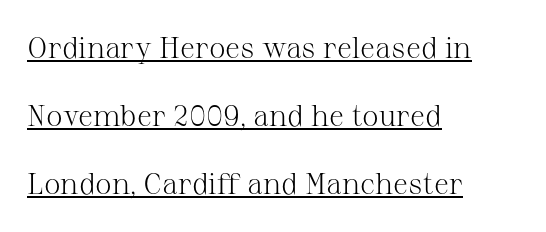
The image shows 30 px light serif type, upright; set left-aligned, loose line spacing (2.27x), normal letter spacing, underlined; medium stroke contrast and a medium x-height.
